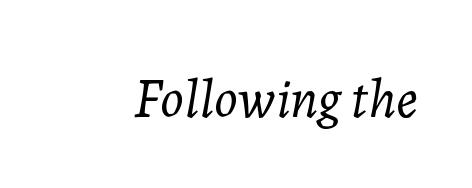
Q: Is the text bold? A: No.
Q: Is the text italic (slanted)? A: Yes, it leans right by about 7 degrees.
Q: Is the text underlined? A: No.
Q: Is the spacing between letters normal or unusually wide? A: Normal.
Q: Width (condensed, normal, or wide)? A: Normal.
Q: Stroke contrast? A: Low.
Q: x-height? A: Medium.
Q: Monospaced? A: No.
